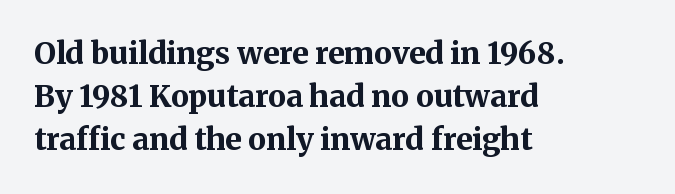
The image shows 30 px bold serif type, upright; set left-aligned, normal line spacing (1.44x), normal letter spacing, not underlined; medium stroke contrast and a medium x-height.
